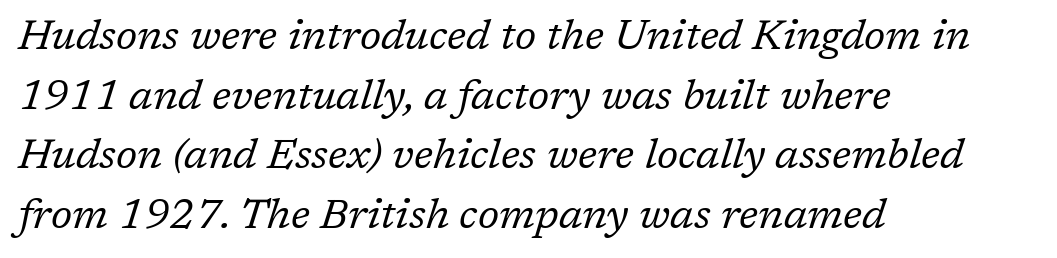
{"serif": "yes", "italic": "yes", "lean": "right", "slant_degrees": 17, "bold": "no", "weight": "regular", "width": "normal", "stroke_contrast": "low", "x_height": "medium", "monospaced": "no", "underline": "no", "align": "left", "line_spacing": "normal", "line_spacing_ratio": 1.42, "letter_spacing": "normal", "letter_spacing_em": 0.0, "glyph_px": 42}
